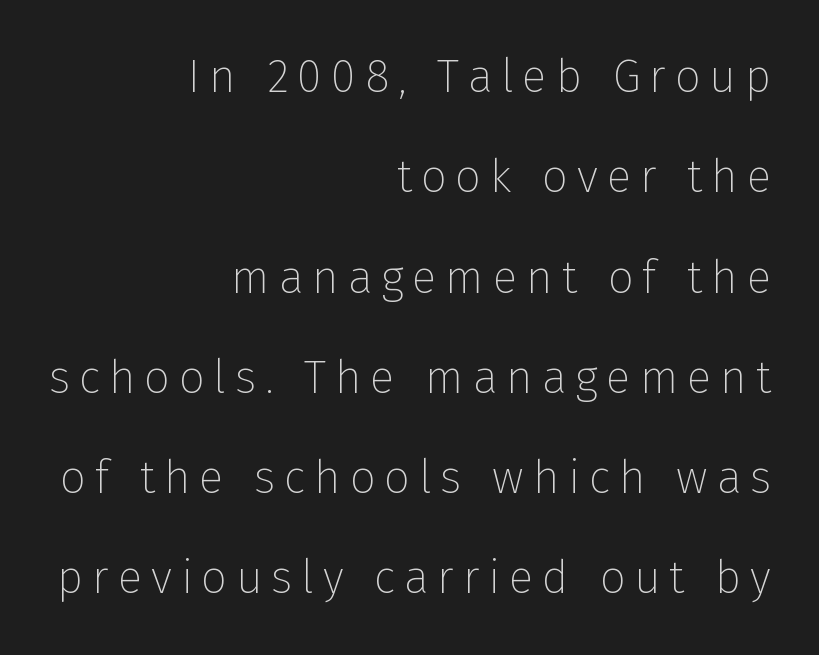
The image shows 46 px thin sans-serif type, upright; set right-aligned, loose line spacing (2.18x), not underlined; low stroke contrast and a medium x-height.
